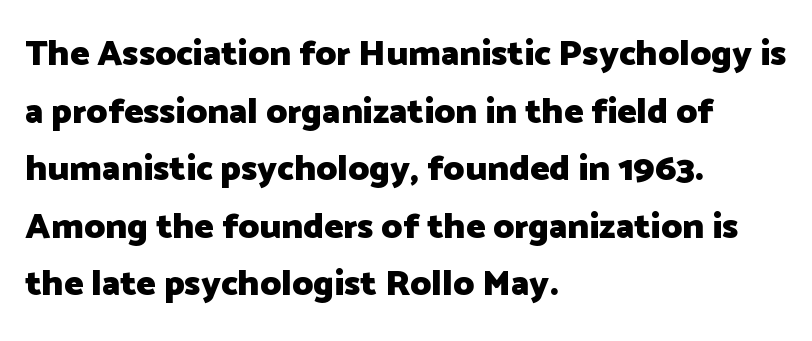
Q: Is the text bold? A: Yes.
Q: Is the text italic (slanted)? A: No, it is upright.
Q: Is the typeface a serif or a sans-serif typeface? A: Sans-serif.
Q: Is the text underlined? A: No.
Q: How is the paragraph aligned? A: Left-aligned.
Q: Is the spacing between letters normal or unusually wide? A: Normal.
Q: Is the spacing between lines tight, normal or loose? A: Normal.
Q: Width (condensed, normal, or wide)? A: Normal.
Q: Stroke contrast? A: Low.
Q: x-height? A: Medium.
Q: Monospaced? A: No.
